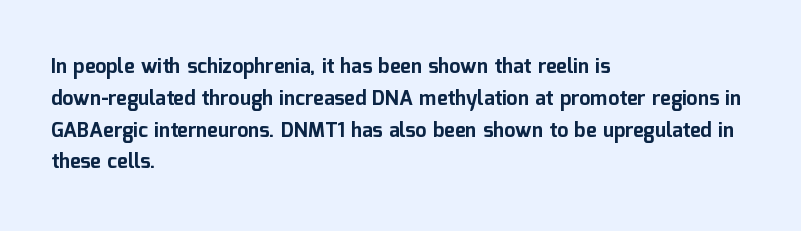
The image shows 20 px bold type, upright; set left-aligned, normal line spacing (1.59x), normal letter spacing, not underlined.
